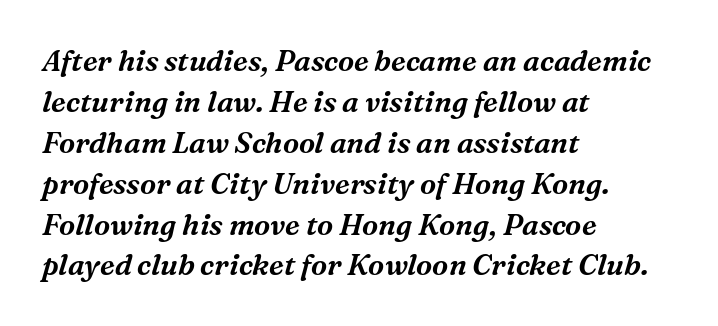
Each letter's strokes conclude with small projecting serifs. The specimen omits any rule beneath the text block's lines. A typesetter would mark this as italic. Students, observe: this is what conventionally led text looks like. Alignment: flush left. Spacing verdict: proportional, widths tailored to each character.
